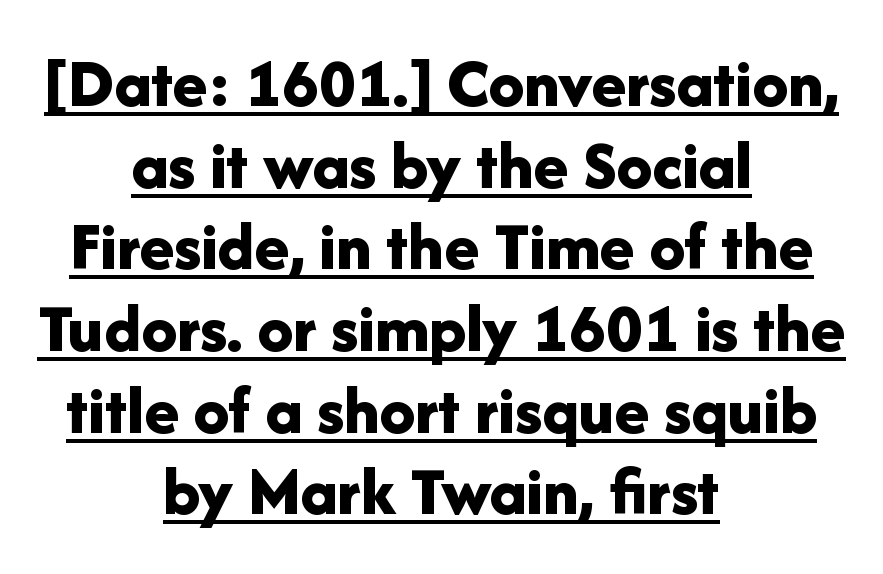
{"serif": "no", "italic": "no", "bold": "yes", "weight": "bold", "width": "normal", "stroke_contrast": "low", "x_height": "medium", "monospaced": "no", "underline": "yes", "align": "center", "line_spacing": "tight", "line_spacing_ratio": 1.15, "letter_spacing": "normal", "letter_spacing_em": 0.0, "glyph_px": 71}
